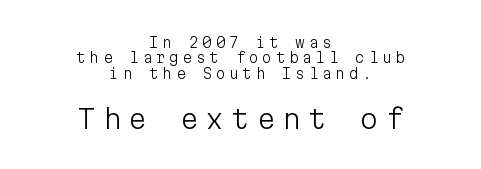
Q: Is the text bold? A: No.
Q: Is the text italic (slanted)? A: No, it is upright.
Q: Is the text underlined? A: No.
Q: How is the paragraph aligned? A: Centered.
Q: Is the spacing between letters normal or unusually wide? A: Unusually wide.
Q: Is the spacing between lines tight, normal or loose? A: Tight.
Q: Which block of text is set in a larger size, the first (top) or the second (bottom)? A: The second (bottom) one.
